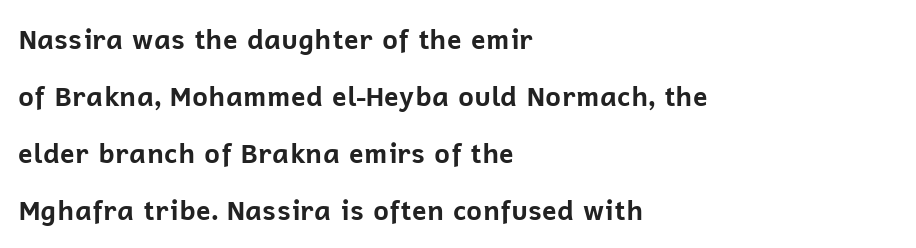
{"italic": "no", "bold": "yes", "underline": "no", "align": "left", "line_spacing": "loose", "line_spacing_ratio": 2.11, "letter_spacing": "normal", "letter_spacing_em": 0.0, "glyph_px": 27}
